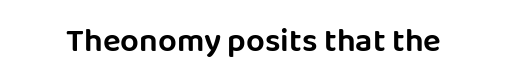
Examine the stroke ends and you'll find no serifs. Spacing verdict: proportional, widths tailored to each character. Do the letters lean? They stand straight. Nothing unusual about the tracking: characters are spaced as the font intends. Type without underlining.
